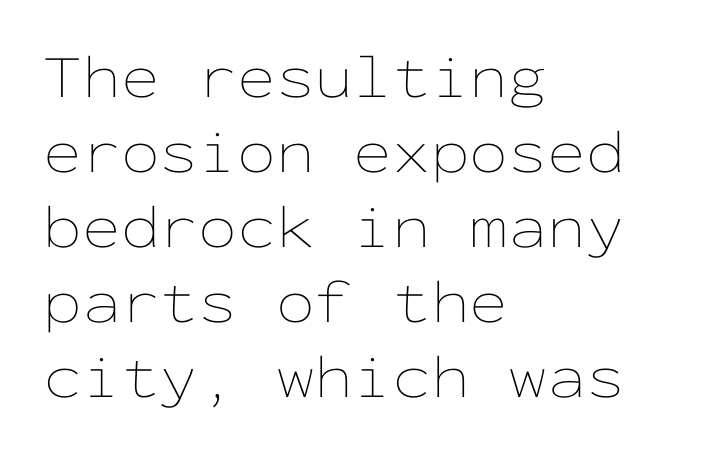
The string is rendered with underlining switched off. A roman cut, with each character standing at attention. The letters march in equal steps, a hallmark of fixed-pitch type. A light-to-regular cut is what we see here.
